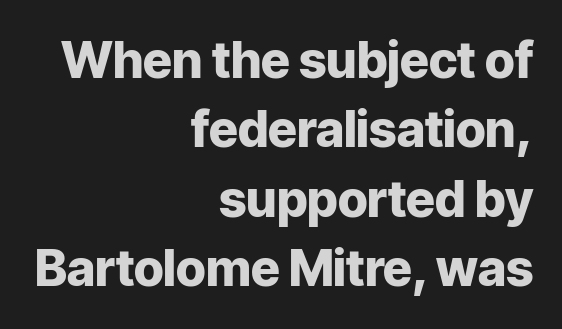
The space directly below the letters is spotless. The lines in this sample share a right terminus and differ only in where they begin. Inter-character spacing is left at the font's built-in metrics. Proportional: the letters do not fall into vertical columns.
